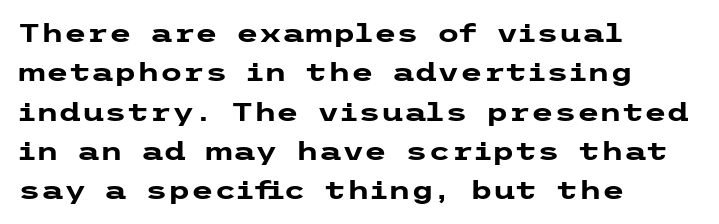
Typeset ragged right — the left edge is the straight one. The passage shown is not underscored anywhere. The lettering stays uniformly vertical, giving the passage a roman look. Short note: letters normally spaced.
